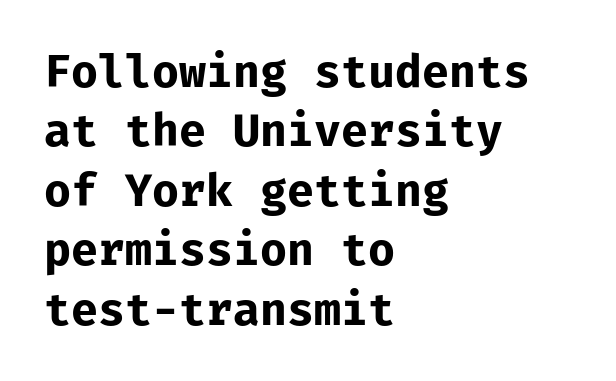
Thick stems and heavy bowls — unmistakably bold. Examine the stroke ends and you'll find no serifs. Observe the ordinary spacing: letters are neighbours, not strangers. Typeset ragged right — the left edge is the straight one. Rows of type keep a routine distance in the vertical direction.
